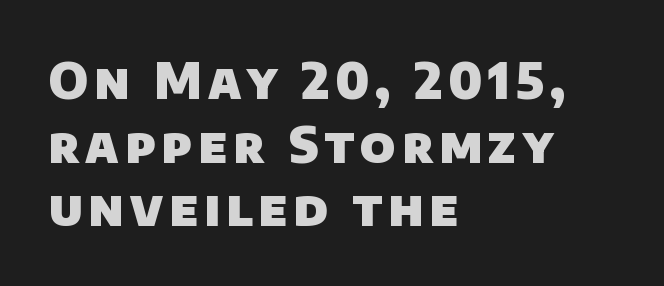
A typesetter would call this proportional, since set widths differ per character. Normally led — the rows are evenly, conventionally spaced. Typographically, this falls in the sans-serif category. Caption: bold face, heavy strokes. Beneath every word, the page is bare. Line beginnings align vertically; line endings do not.
